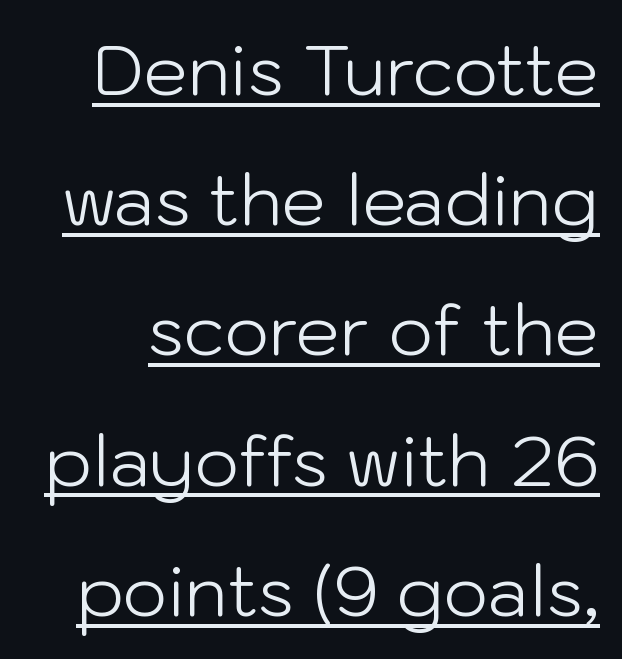
The image shows 70 px light sans-serif type, upright; set line spacing 1.86x, normal letter spacing, underlined; low stroke contrast and a medium x-height.
